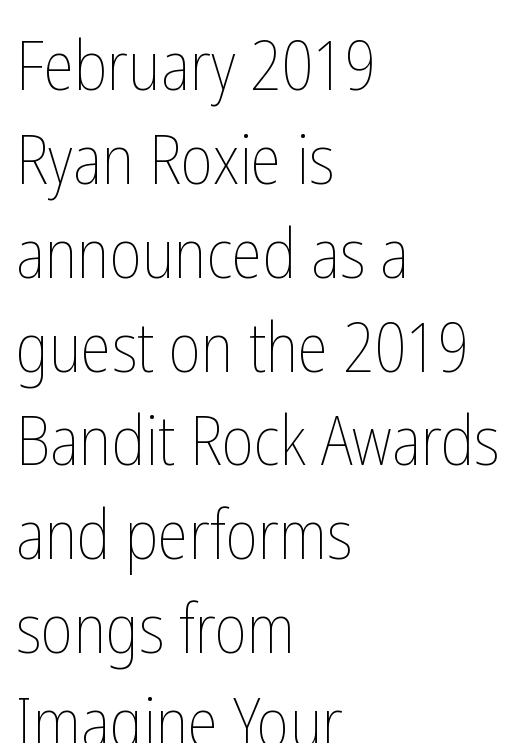
The image shows 69 px thin, condensed type, upright; set left-aligned, normal line spacing (1.36x), normal letter spacing, not underlined; low stroke contrast and a medium x-height.
